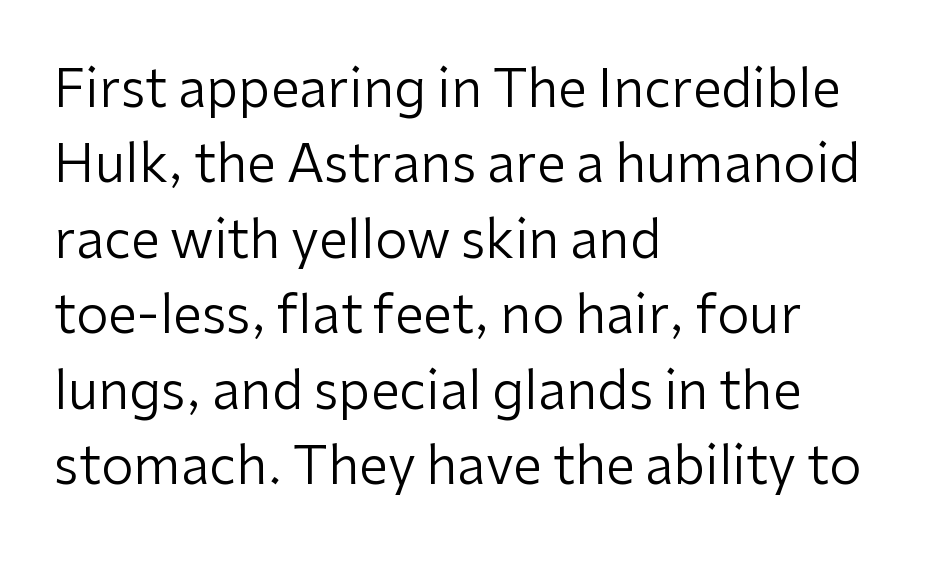
The image shows 52 px regular-weight sans-serif type, upright; set left-aligned, normal line spacing (1.45x), normal letter spacing, not underlined; low stroke contrast and a medium x-height.
